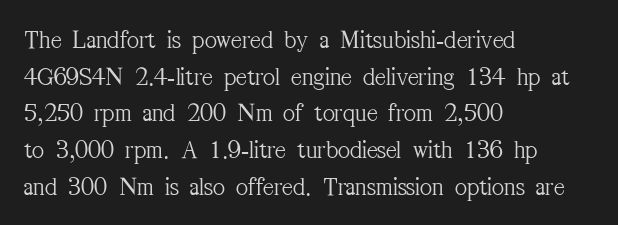
Q: Is the text bold? A: No.
Q: Is the text italic (slanted)? A: No, it is upright.
Q: Is the text underlined? A: No.
Q: How is the paragraph aligned? A: Left-aligned.
Q: Is the spacing between letters normal or unusually wide? A: Normal.
Q: Is the spacing between lines tight, normal or loose? A: Normal.
